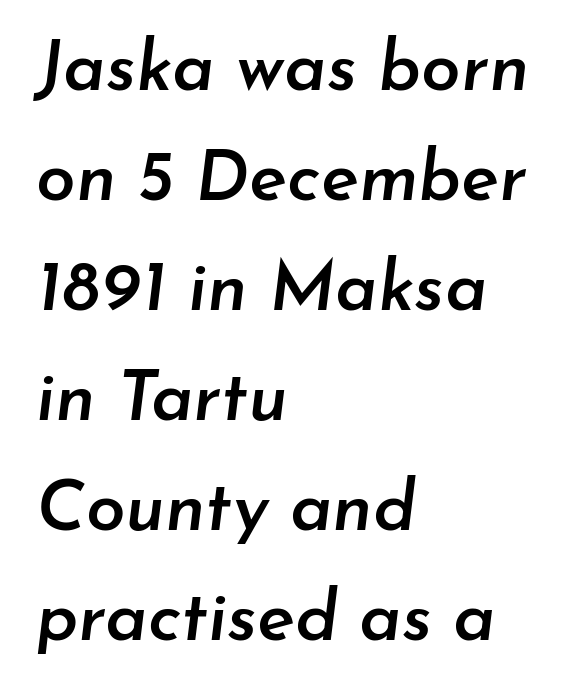
The image shows 71 px semibold type, italic (leaning right); set left-aligned, normal line spacing (1.55x), normal letter spacing, not underlined; low stroke contrast and a small x-height.
